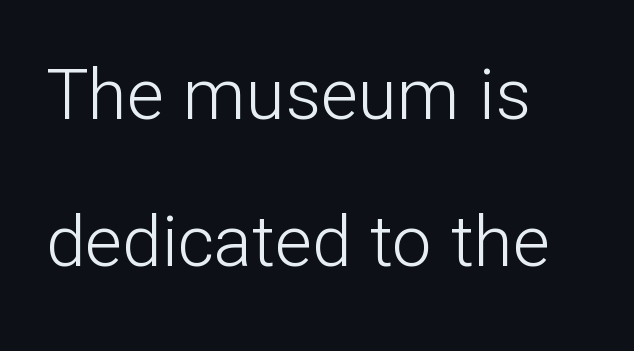
The image shows 71 px light sans-serif type, upright; set left-aligned, loose line spacing (2.07x), normal letter spacing, not underlined; low stroke contrast and a medium x-height.
